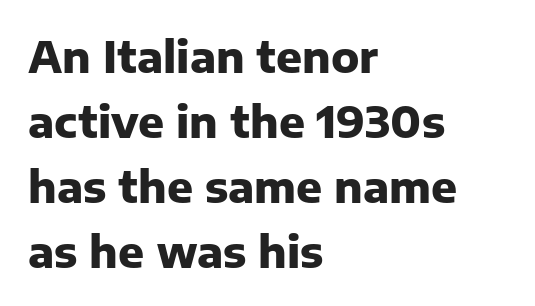
The image shows 43 px heavy sans-serif type, upright; set left-aligned, normal line spacing (1.51x), normal letter spacing, not underlined; low stroke contrast and a medium x-height.
